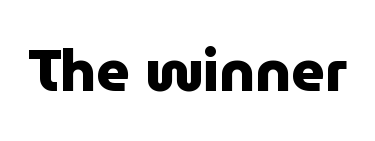
Letters rest on an invisible, unmarked baseline. No italicization has been applied; the sample stays upright. Here the designer chose a conventional face with non-uniform glyph widths. Look at the stroke-to-counter ratio: heavy, a bold. Stroke terminals: plain, sans-serif. This sample uses plain, unmodified letter spacing.
